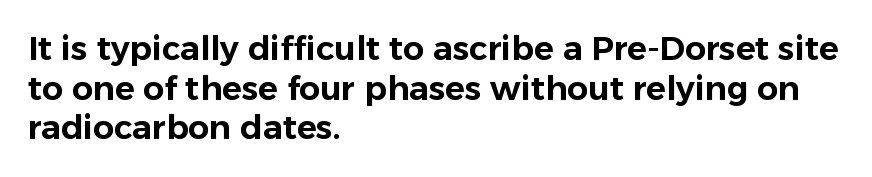
Q: Is the text italic (slanted)? A: No, it is upright.
Q: Is the typeface a serif or a sans-serif typeface? A: Sans-serif.
Q: Is the text underlined? A: No.
Q: How is the paragraph aligned? A: Left-aligned.
Q: Is the spacing between letters normal or unusually wide? A: Normal.
Q: Width (condensed, normal, or wide)? A: Normal.
Q: Stroke contrast? A: Low.
Q: x-height? A: Medium.
Q: Monospaced? A: No.
